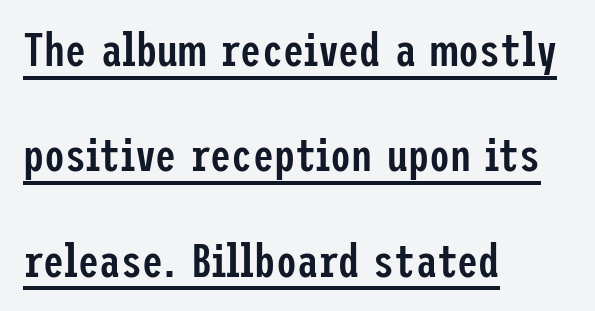
The image shows 47 px semibold, condensed sans-serif type, upright; set left-aligned, loose line spacing (2.24x), normal letter spacing, underlined; low stroke contrast and a medium x-height.
